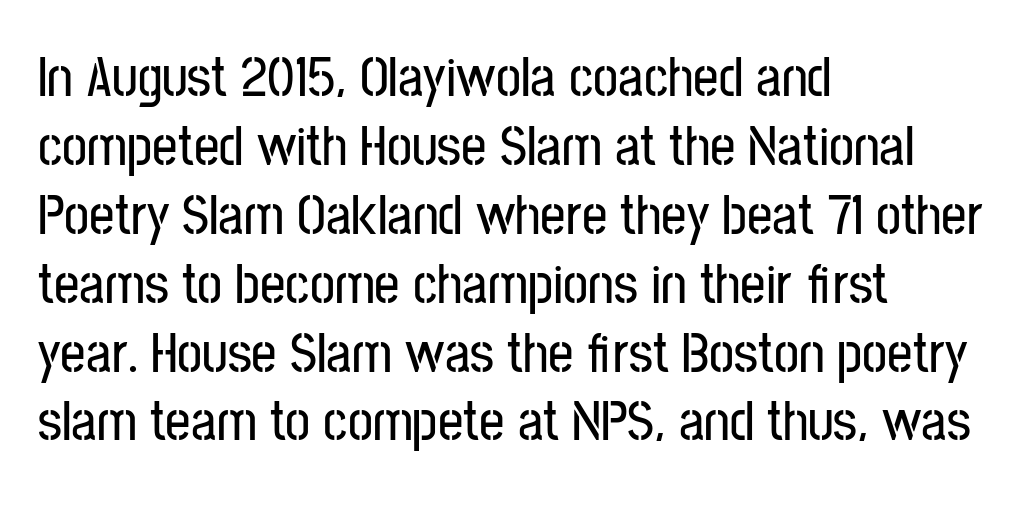
The image shows 56 px condensed sans-serif type, upright; set left-aligned, line spacing 1.23x, normal letter spacing, not underlined; low stroke contrast and a medium x-height.
